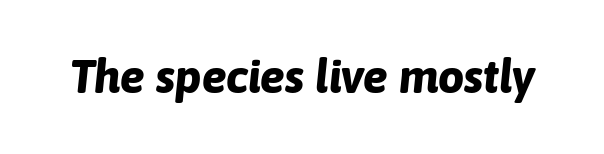
Q: Is the text bold? A: Yes.
Q: Is the text italic (slanted)? A: Yes, it leans right by about 6 degrees.
Q: Is the text underlined? A: No.
Q: Is the spacing between letters normal or unusually wide? A: Normal.
Q: Width (condensed, normal, or wide)? A: Normal.
Q: Stroke contrast? A: Low.
Q: x-height? A: Medium.
Q: Monospaced? A: No.
